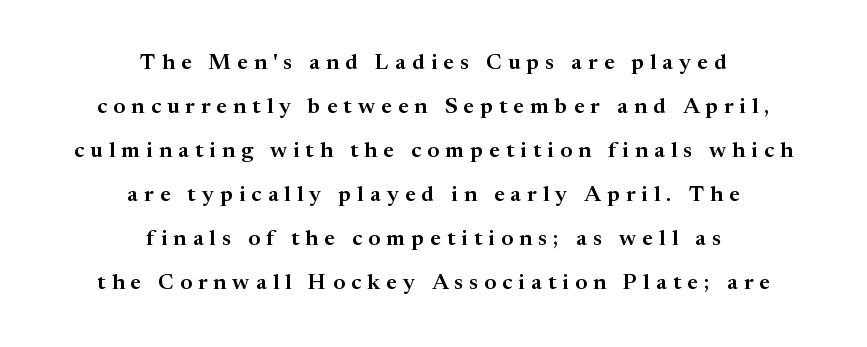
Each new line begins a long way beneath the previous one. When letters stand straight like this, we call the style roman or upright. Only glyphs here, with clear space below each row. The tracking jumps out immediately: characters are airy and widely separated. Caption: multi-line text, centered on the measure.
